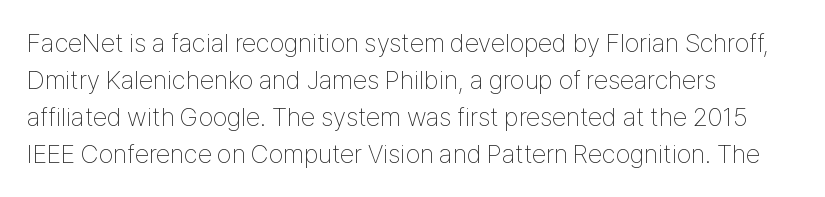
The image shows 26 px text type, upright; set left-aligned, normal line spacing (1.42x), normal letter spacing, not underlined.
